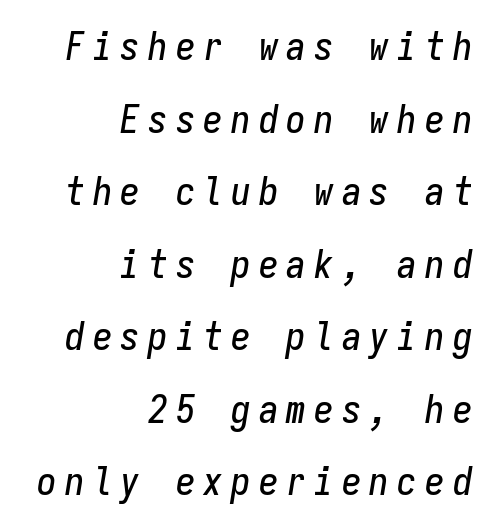
The image shows 39 px condensed type, italic (leaning right), monospaced; set right-aligned, line spacing 1.86x, unusually wide letter spacing (+0.21 em), not underlined; low stroke contrast and a medium x-height.
